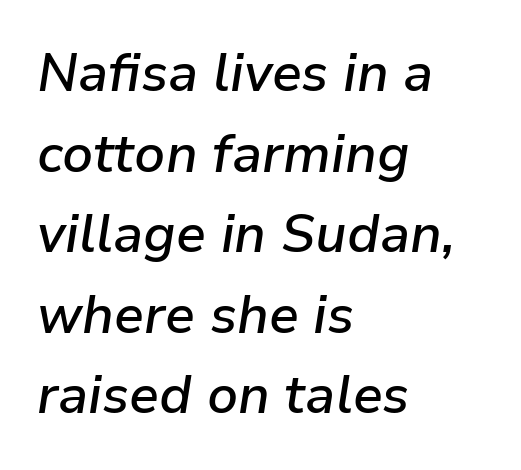
{"italic": "yes", "lean": "right", "slant_degrees": 9, "bold": "semi", "weight": "semibold", "width": "normal", "stroke_contrast": "low", "x_height": "medium", "monospaced": "no", "underline": "no", "align": "left", "line_spacing": "normal", "line_spacing_ratio": 1.52, "letter_spacing": "normal", "letter_spacing_em": 0.0, "glyph_px": 53}
